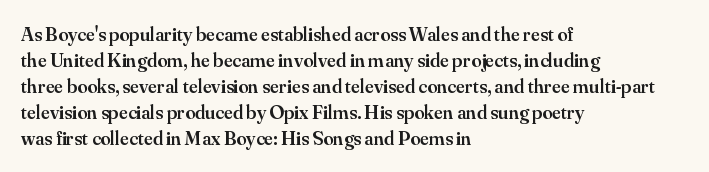
Is there any slant? The stems are plumb. In terms of letterspacing, this is plain default setting. The baseline area is clear. The passage is arranged the way most books set body copy — flush left.
